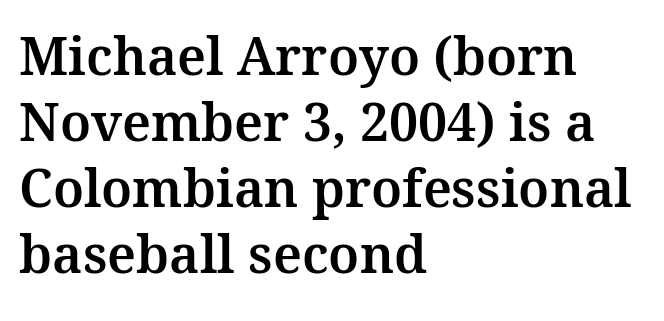
Caption: standard tracking, unaltered. Note: serifs present on the glyphs. These lines are set flush left with a ragged right edge. Italic? Not at all — the glyphs are vertical.
